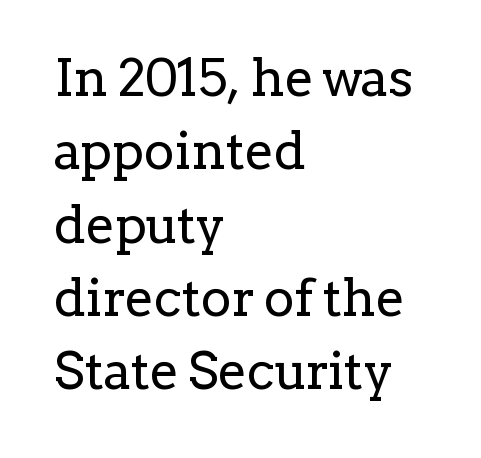
The image shows 52 px regular-weight serif type, upright; set left-aligned, normal line spacing (1.41x), normal letter spacing, not underlined; low stroke contrast and a medium x-height.
